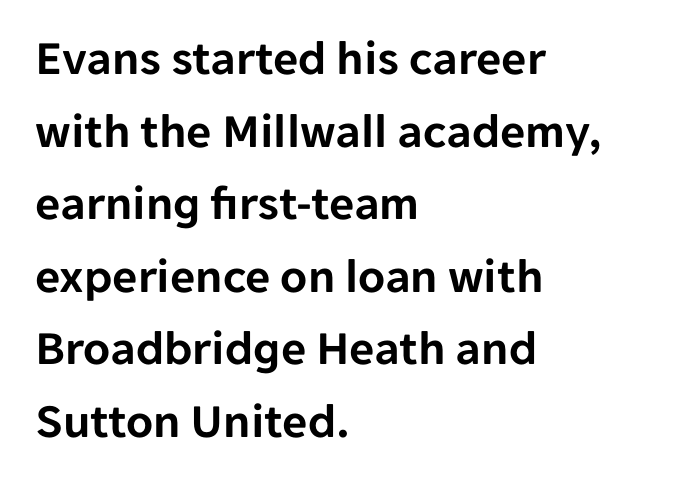
The type sits square on the baseline with zero lean. This rendering features lettering with no underline. The type is set solid horizontally, with unmodified tracking. Each letter keeps its own natural width here, so spacing adapts to shape.
